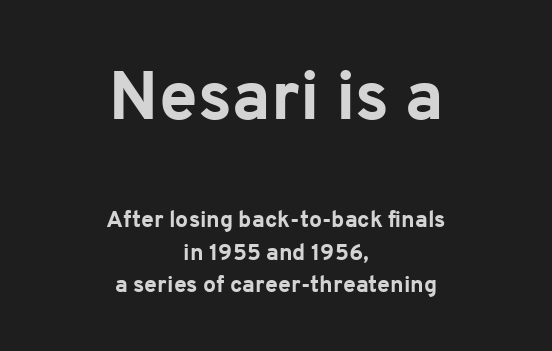
Q: Is the text bold? A: Yes.
Q: Is the text italic (slanted)? A: No, it is upright.
Q: Is the typeface a serif or a sans-serif typeface? A: Sans-serif.
Q: Is the text underlined? A: No.
Q: How is the paragraph aligned? A: Centered.
Q: Is the spacing between letters normal or unusually wide? A: Normal.
Q: Is the spacing between lines tight, normal or loose? A: Normal.
Q: Which block of text is set in a larger size, the first (top) or the second (bottom)? A: The first (top) one.
Q: Width (condensed, normal, or wide)? A: Normal.
Q: Stroke contrast? A: Low.
Q: x-height? A: Medium.
Q: Monospaced? A: No.
